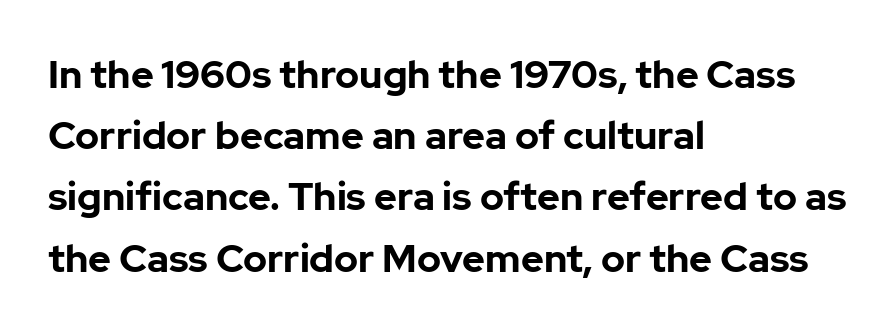
{"serif": "no", "italic": "no", "bold": "yes", "weight": "bold", "width": "normal", "stroke_contrast": "low", "x_height": "medium", "monospaced": "no", "underline": "no", "align": "left", "line_spacing": "normal", "line_spacing_ratio": 1.57, "letter_spacing": "normal", "letter_spacing_em": 0.0, "glyph_px": 39}
